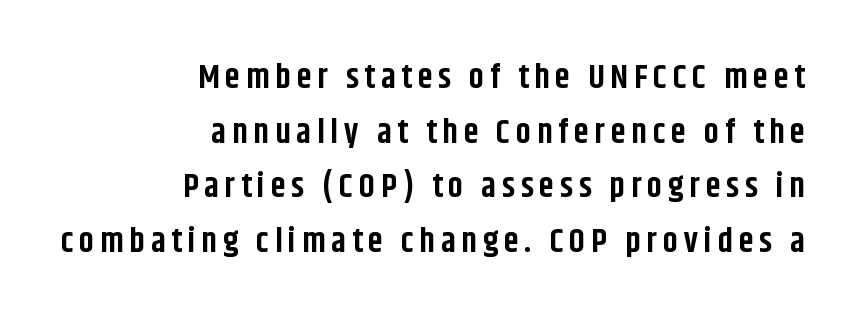
The image shows 34 px bold, condensed sans-serif type, upright; set right-aligned, normal line spacing (1.61x), not underlined; low stroke contrast and a large x-height.
